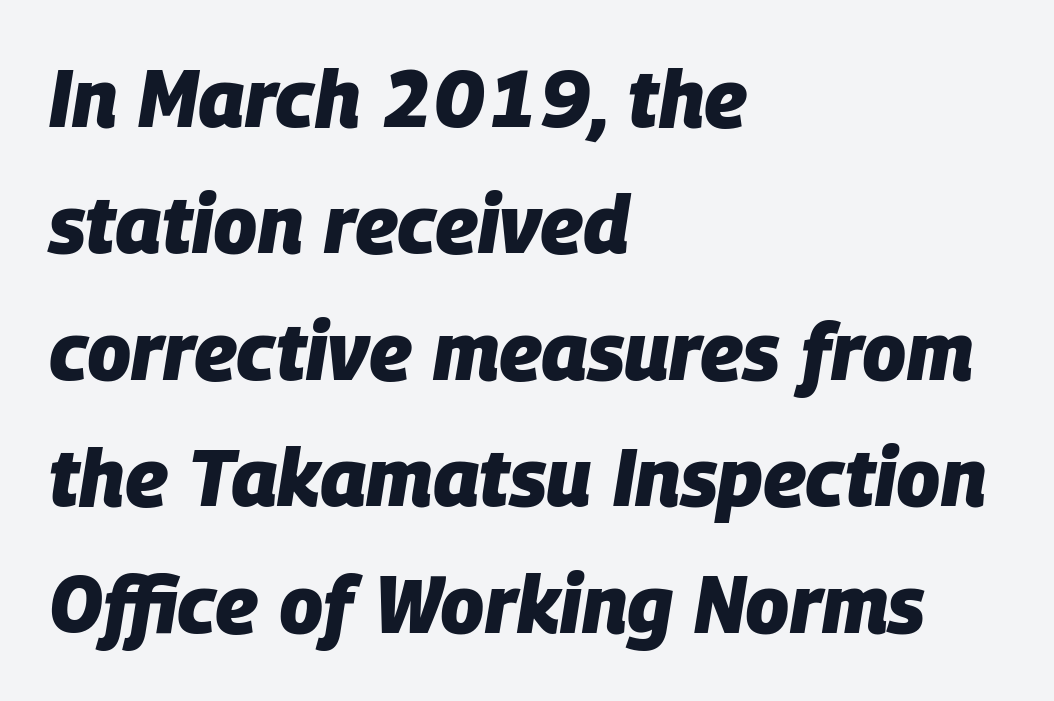
The image shows 80 px heavy type, italic (leaning right); set left-aligned, normal line spacing (1.58x), normal letter spacing, not underlined; low stroke contrast and a large x-height.
